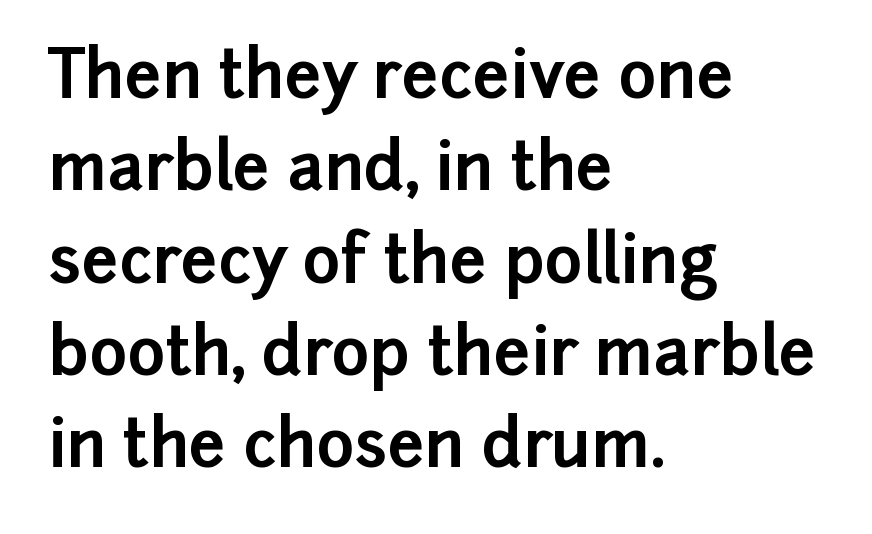
Q: Is the text bold? A: Yes.
Q: Is the text italic (slanted)? A: No, it is upright.
Q: Is the typeface a serif or a sans-serif typeface? A: Sans-serif.
Q: Is the text underlined? A: No.
Q: How is the paragraph aligned? A: Left-aligned.
Q: Is the spacing between letters normal or unusually wide? A: Normal.
Q: Is the spacing between lines tight, normal or loose? A: Normal.
Q: Width (condensed, normal, or wide)? A: Normal.
Q: Stroke contrast? A: Low.
Q: x-height? A: Medium.
Q: Monospaced? A: No.
